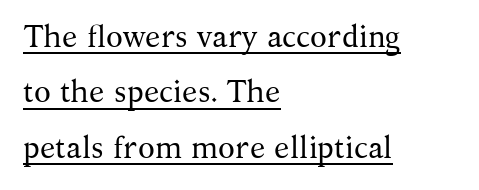
{"serif": "yes", "italic": "no", "bold": "no", "weight": "regular", "width": "normal", "stroke_contrast": "medium", "x_height": "medium", "monospaced": "no", "underline": "yes", "align": "left", "line_spacing_ratio": 1.79, "letter_spacing": "normal", "letter_spacing_em": 0.0, "glyph_px": 31}
